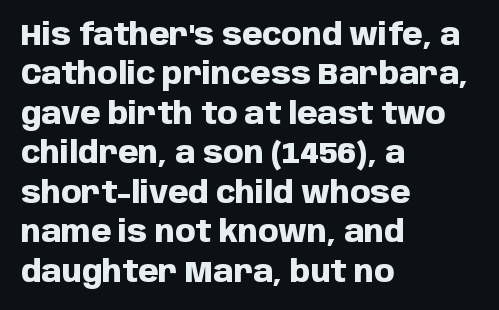
{"serif": "no", "italic": "no", "bold": "yes", "weight": "heavy", "width": "normal", "stroke_contrast": "low", "x_height": "large", "monospaced": "no", "underline": "no", "align": "left", "line_spacing": "normal", "line_spacing_ratio": 1.36, "letter_spacing": "normal", "letter_spacing_em": 0.0, "glyph_px": 29}
